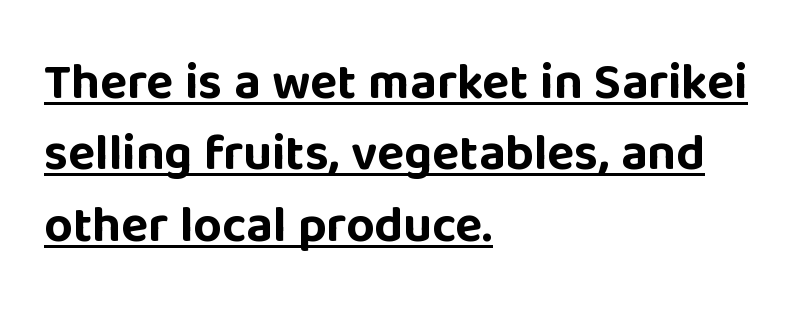
{"serif": "no", "italic": "no", "bold": "yes", "weight": "bold", "width": "normal", "stroke_contrast": "low", "x_height": "large", "monospaced": "no", "underline": "yes", "align": "left", "line_spacing": "normal", "line_spacing_ratio": 1.43, "letter_spacing": "normal", "letter_spacing_em": 0.0, "glyph_px": 50}
